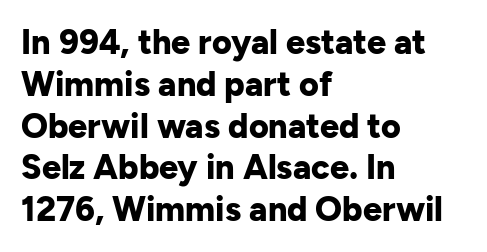
No extra tracking has been applied to these lines. The ragged edge is on the right, which tells us the setting is flush left. I'd call this a sans setting — the letters go barefoot. A roman cut, with each character standing at attention. The characters look thick and weighty, a clear bold.
